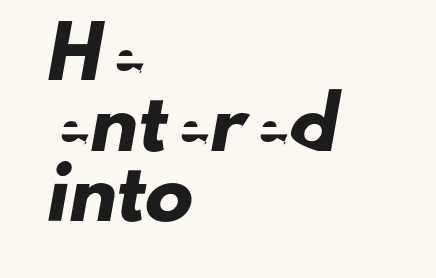
The image shows 48 px sans-serif type; set left-aligned, normal line spacing (1.47x), normal letter spacing, not underlined; low stroke contrast and a small x-height.
